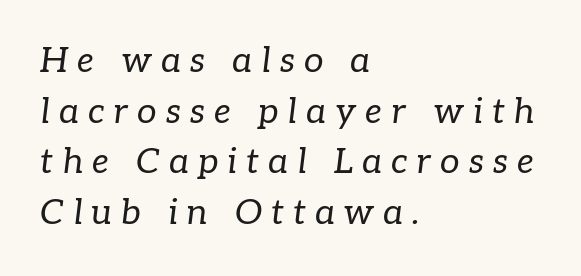
The image shows 35 px regular-weight serif type, italic (leaning right); set left-aligned, normal line spacing (1.45x), unusually wide letter spacing (+0.26 em), not underlined; low stroke contrast and a medium x-height.
